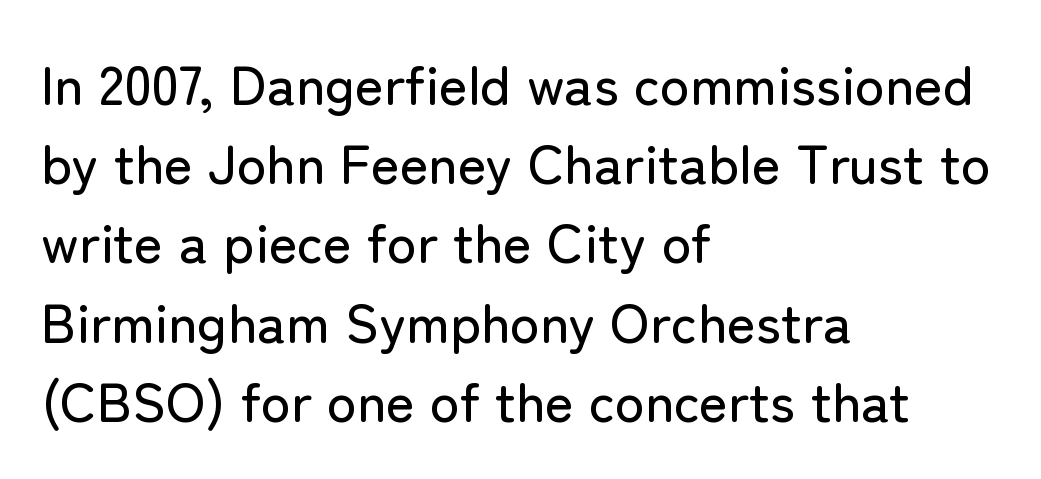
Q: Is the text italic (slanted)? A: No, it is upright.
Q: Is the typeface a serif or a sans-serif typeface? A: Sans-serif.
Q: Is the text underlined? A: No.
Q: How is the paragraph aligned? A: Left-aligned.
Q: Is the spacing between letters normal or unusually wide? A: Normal.
Q: Is the spacing between lines tight, normal or loose? A: Normal.
Q: Width (condensed, normal, or wide)? A: Normal.
Q: Stroke contrast? A: Low.
Q: x-height? A: Medium.
Q: Monospaced? A: No.
